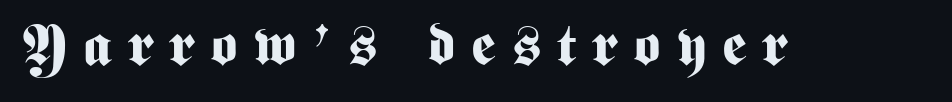
Every stem runs plumb, perpendicular to the baseline. How are the letters spaced? Widely, with obvious added tracking. The letters advance in unequal steps, a hallmark of proportional type. The space directly below the letters is spotless. Font category for this specimen: sans-serif. The characters look thick and weighty, a clear bold.
